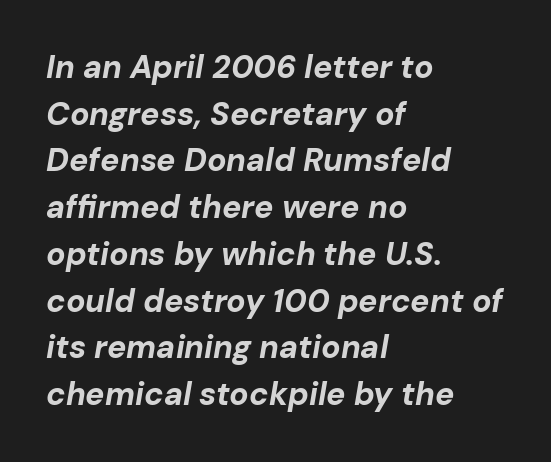
{"italic": "yes", "lean": "right", "slant_degrees": 10, "bold": "yes", "weight": "bold", "width": "normal", "stroke_contrast": "low", "x_height": "medium", "monospaced": "no", "underline": "no", "align": "left", "line_spacing": "normal", "line_spacing_ratio": 1.46, "letter_spacing": "normal", "letter_spacing_em": 0.0, "glyph_px": 32}
